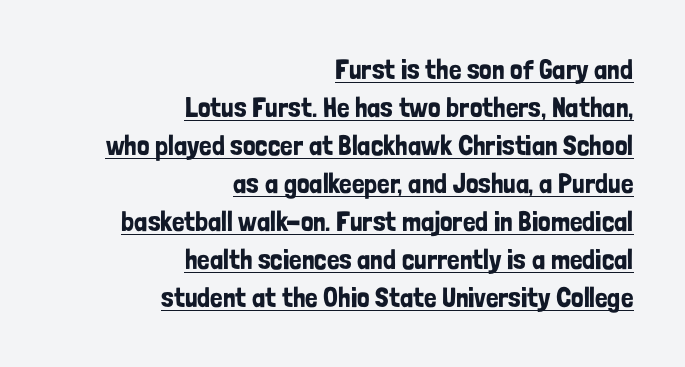
Q: Is the text italic (slanted)? A: No, it is upright.
Q: Is the typeface a serif or a sans-serif typeface? A: Sans-serif.
Q: Is the text underlined? A: Yes.
Q: How is the paragraph aligned? A: Right-aligned.
Q: Is the spacing between letters normal or unusually wide? A: Normal.
Q: Is the spacing between lines tight, normal or loose? A: Normal.
Q: Width (condensed, normal, or wide)? A: Condensed.
Q: Stroke contrast? A: Low.
Q: x-height? A: Medium.
Q: Monospaced? A: No.
